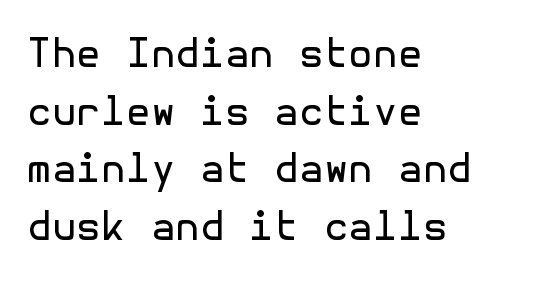
To sum up the face: it is a sans, with no serifs. No italicization has been applied; the sample stays upright. How would I describe the line gaps? Plain and ordinary. This rendering uses left alignment, leaving the right contour irregular.
